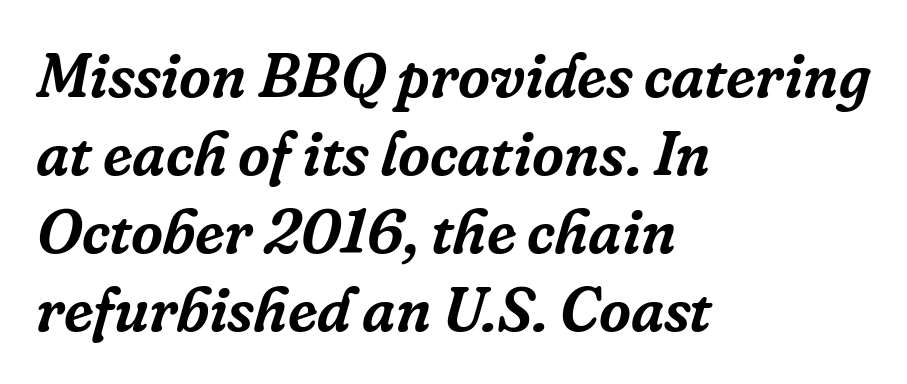
The image shows 62 px serif type, italic (leaning right); set left-aligned, normal line spacing (1.26x), normal letter spacing, not underlined; low stroke contrast and a medium x-height.
